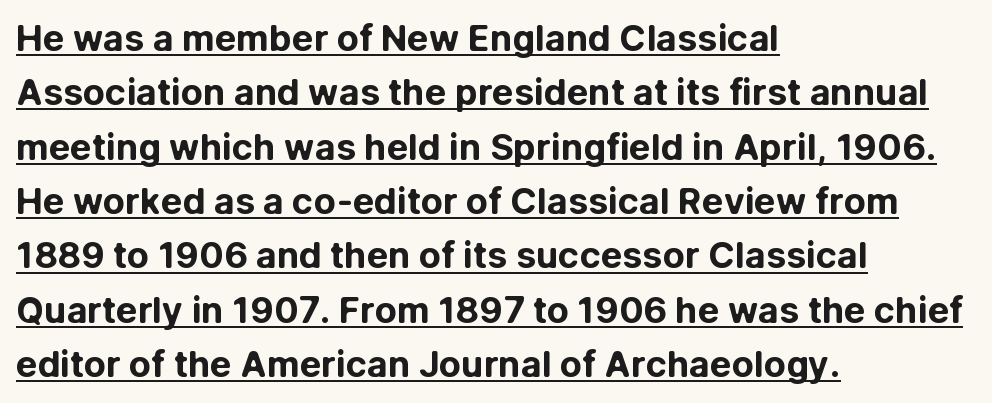
{"serif": "no", "italic": "no", "bold": "yes", "weight": "bold", "width": "normal", "stroke_contrast": "low", "x_height": "medium", "monospaced": "no", "underline": "yes", "align": "left", "line_spacing": "normal", "line_spacing_ratio": 1.51, "letter_spacing": "normal", "letter_spacing_em": 0.0, "glyph_px": 36}
